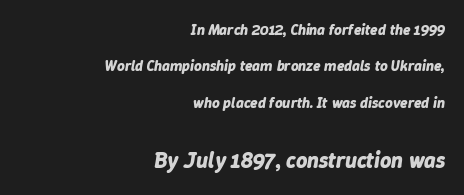
{"italic": "yes", "lean": "right", "slant_degrees": 9, "bold": "yes", "underline": "no", "align": "right", "line_spacing": "loose", "line_spacing_ratio": 2.42, "letter_spacing": "normal", "letter_spacing_em": 0.0, "larger_block": "second", "size_ratio": 1.47, "glyph_px": 22}
